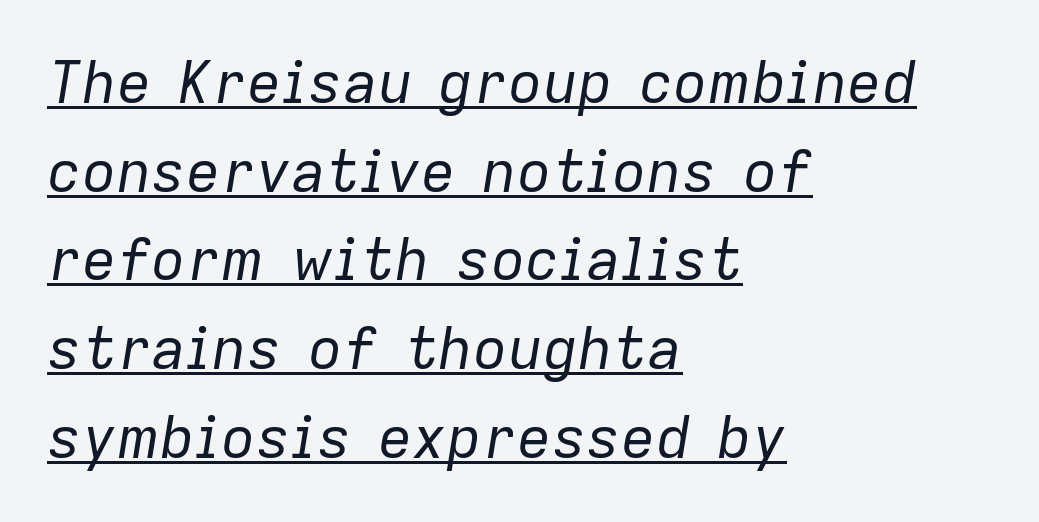
{"italic": "yes", "lean": "right", "slant_degrees": 9, "bold": "no", "weight": "regular", "width": "normal", "stroke_contrast": "low", "x_height": "medium", "monospaced": "no", "underline": "yes", "align": "left", "line_spacing": "normal", "line_spacing_ratio": 1.53, "letter_spacing": "normal", "letter_spacing_em": 0.0, "glyph_px": 58}
